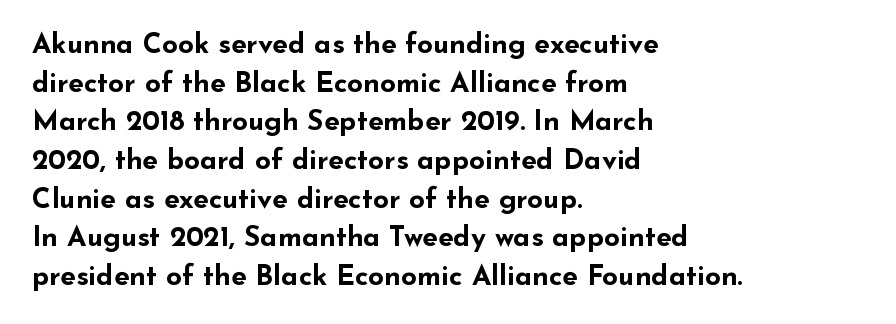
The image shows 28 px bold, wide sans-serif type, upright; set left-aligned, normal line spacing (1.38x), normal letter spacing, not underlined; low stroke contrast and a small x-height.
